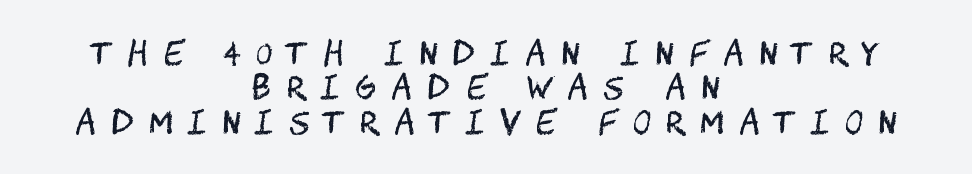
{"serif": "no", "italic": "no", "bold": "no", "weight": "regular", "width": "condensed", "stroke_contrast": "medium", "x_height": "large", "underline": "no", "align": "center", "line_spacing": "tight", "line_spacing_ratio": 1.11, "letter_spacing": "wide", "letter_spacing_em": 0.5, "glyph_px": 31}
